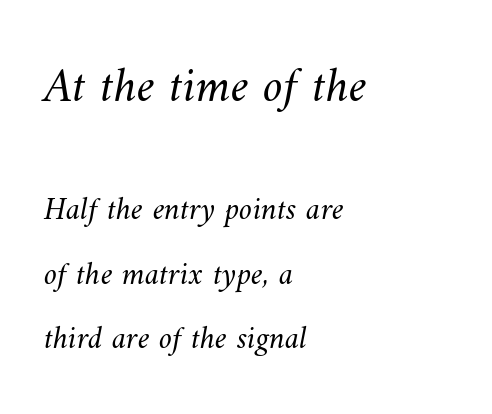
Q: Is the text bold? A: No.
Q: Is the text underlined? A: No.
Q: How is the paragraph aligned? A: Left-aligned.
Q: Is the spacing between letters normal or unusually wide? A: Normal.
Q: Is the spacing between lines tight, normal or loose? A: Loose.
Q: Which block of text is set in a larger size, the first (top) or the second (bottom)? A: The first (top) one.
Q: Width (condensed, normal, or wide)? A: Normal.
Q: Stroke contrast? A: Medium.
Q: x-height? A: Small.
Q: Monospaced? A: No.
